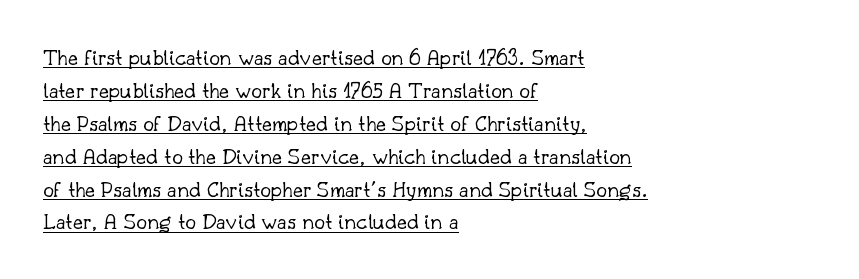
{"italic": "no", "bold": "no", "underline": "yes", "align": "left", "line_spacing": "normal", "line_spacing_ratio": 1.37, "letter_spacing": "normal", "letter_spacing_em": 0.0, "glyph_px": 24}
